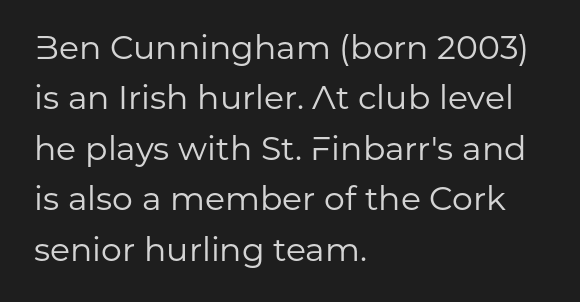
Each line starts at the same left margin while the right side varies. The type sits square on the baseline with zero lean. The face used here is rendered with its standard letterfit. The cut favours lightness, reaching ordinary text weight at its darkest. The specimen omits any rule beneath the text block's lines.
